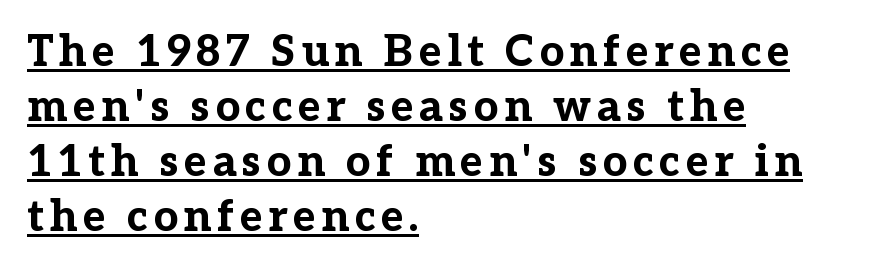
Nope, not italic — everything's standing straight. Proportional: the letters do not fall into vertical columns. The sample's only ornament is a line tracing under the words. I'd describe the lettering as bold — thick and assertive. Vertical spacing — default.
